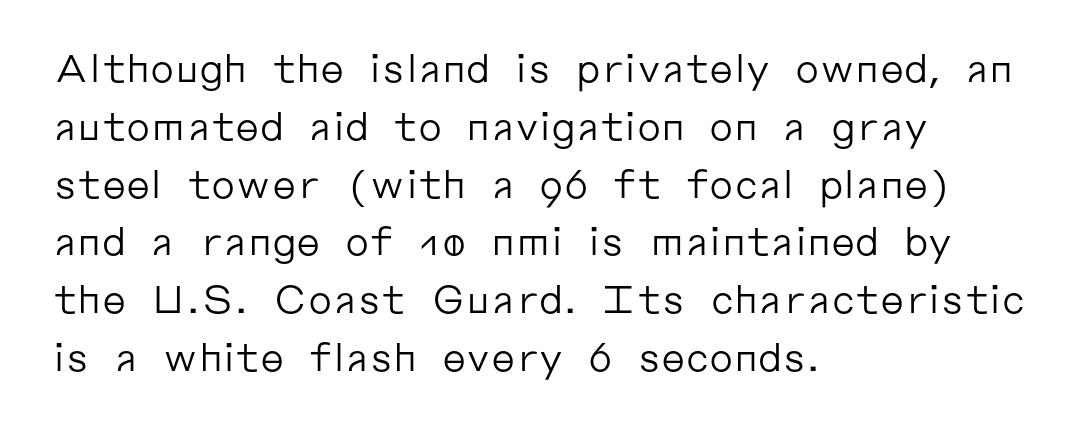
Q: Is the text bold? A: No.
Q: Is the text italic (slanted)? A: No, it is upright.
Q: Is the typeface a serif or a sans-serif typeface? A: Sans-serif.
Q: Is the text underlined? A: No.
Q: How is the paragraph aligned? A: Left-aligned.
Q: Is the spacing between letters normal or unusually wide? A: Normal.
Q: Is the spacing between lines tight, normal or loose? A: Normal.
Q: Width (condensed, normal, or wide)? A: Normal.
Q: Stroke contrast? A: Low.
Q: x-height? A: Medium.
Q: Monospaced? A: No.
